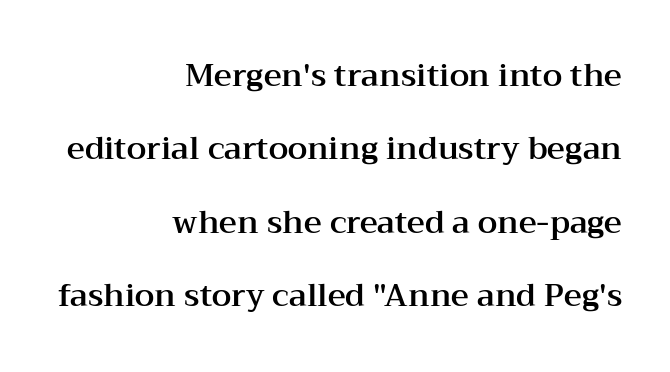
{"serif": "yes", "italic": "no", "width": "wide", "stroke_contrast": "medium", "x_height": "medium", "monospaced": "no", "underline": "no", "align": "right", "line_spacing": "loose", "line_spacing_ratio": 2.37, "letter_spacing": "normal", "letter_spacing_em": 0.0, "glyph_px": 31}
